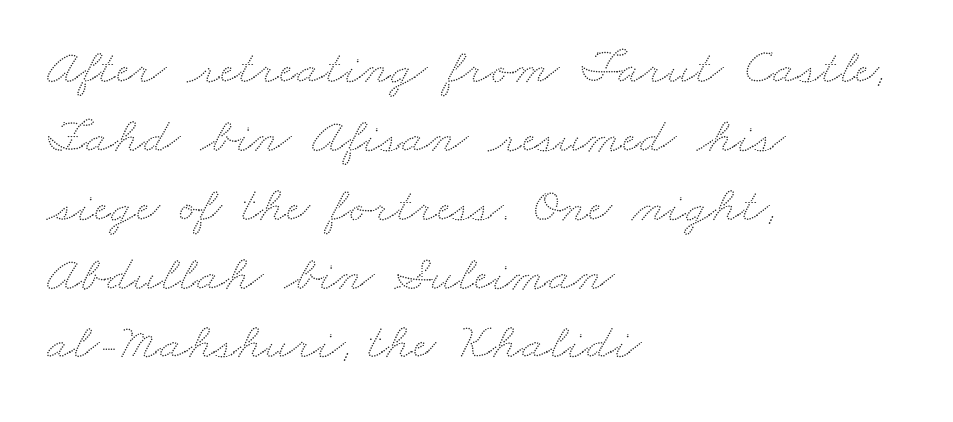
{"width": "wide", "stroke_contrast": "low", "x_height": "small", "monospaced": "no", "underline": "no", "align": "left", "line_spacing": "normal", "line_spacing_ratio": 1.35, "letter_spacing": "normal", "letter_spacing_em": 0.0, "glyph_px": 51}
